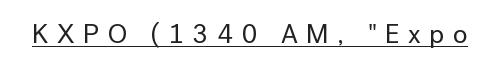
{"italic": "no", "underline": "yes", "letter_spacing": "wide", "letter_spacing_em": 0.31, "glyph_px": 27}
